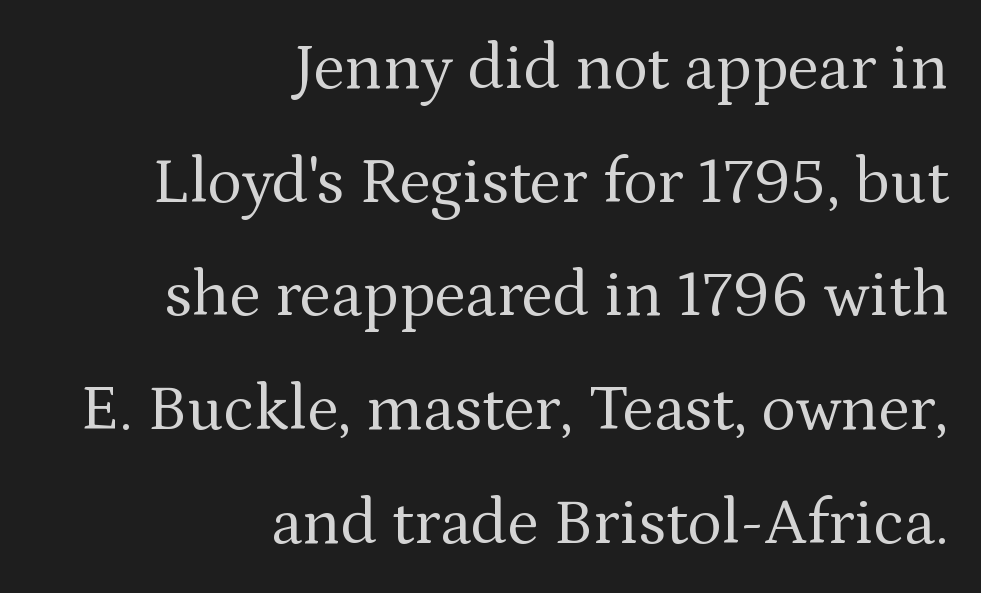
{"serif": "yes", "italic": "no", "bold": "no", "weight": "regular", "width": "normal", "stroke_contrast": "medium", "x_height": "medium", "monospaced": "no", "underline": "no", "align": "right", "line_spacing_ratio": 1.75, "letter_spacing": "normal", "letter_spacing_em": 0.0, "glyph_px": 65}
